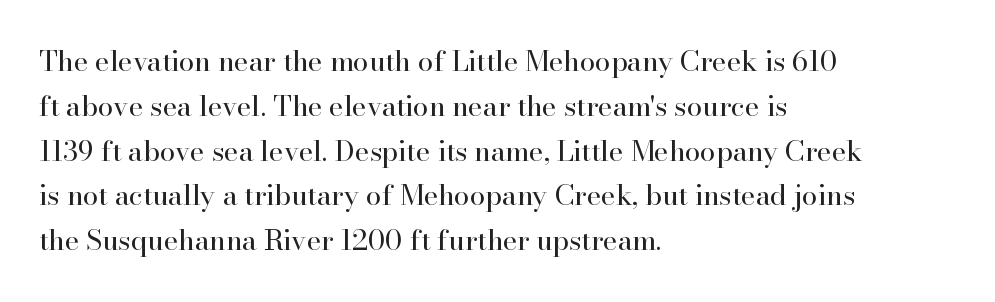
The image shows 28 px regular-weight serif type, upright; set left-aligned, normal line spacing (1.6x), normal letter spacing, not underlined; high stroke contrast and a small x-height.
